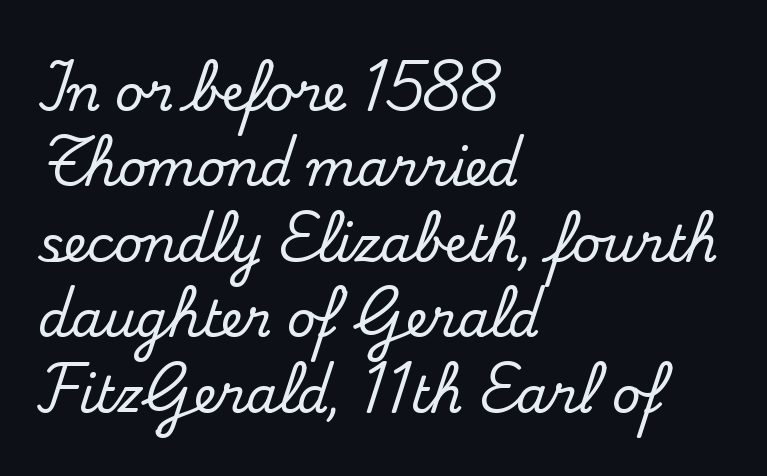
The image shows 50 px text type; set left-aligned, normal line spacing (1.51x), normal letter spacing, not underlined; medium stroke contrast and a small x-height.
